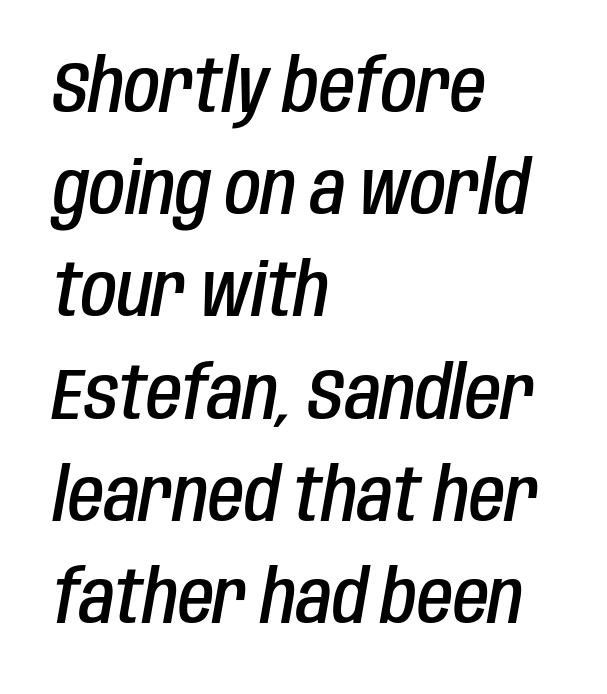
{"italic": "yes", "lean": "right", "slant_degrees": 10, "bold": "semi", "weight": "semibold", "width": "condensed", "stroke_contrast": "low", "x_height": "large", "monospaced": "no", "underline": "no", "align": "left", "line_spacing": "normal", "line_spacing_ratio": 1.4, "letter_spacing": "normal", "letter_spacing_em": 0.0, "glyph_px": 73}
